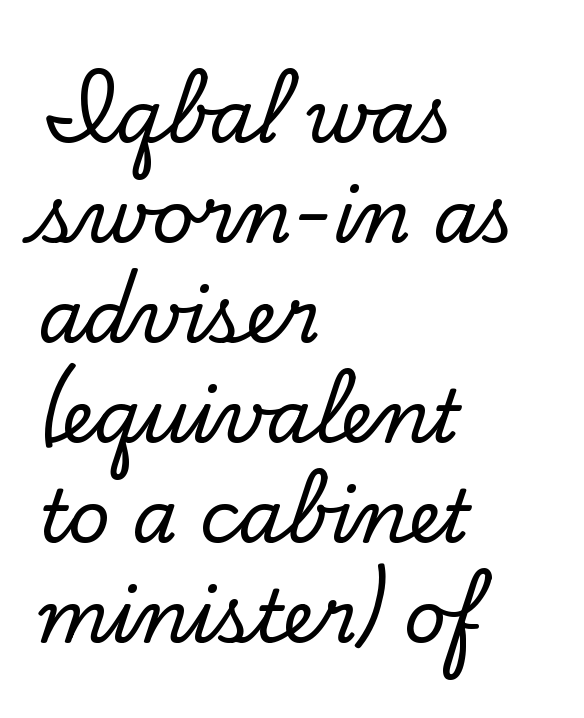
{"serif": "yes", "width": "normal", "stroke_contrast": "low", "x_height": "small", "monospaced": "no", "underline": "no", "align": "left", "line_spacing": "normal", "line_spacing_ratio": 1.37, "letter_spacing": "normal", "letter_spacing_em": 0.0, "glyph_px": 73}
